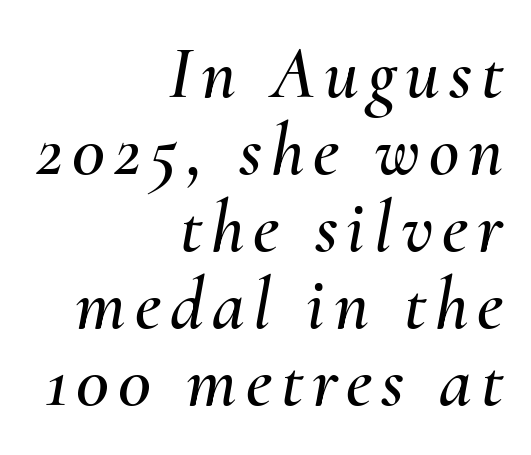
Is this a fixed-width face? No — the glyphs have proportional, varying widths. The rendering uses a small line-height, squeezing the rows. The lines in this sample share a right terminus and differ only in where they begin. Descenders hang freely into open space. Would a proofreader flag this as italicized? Yes.
